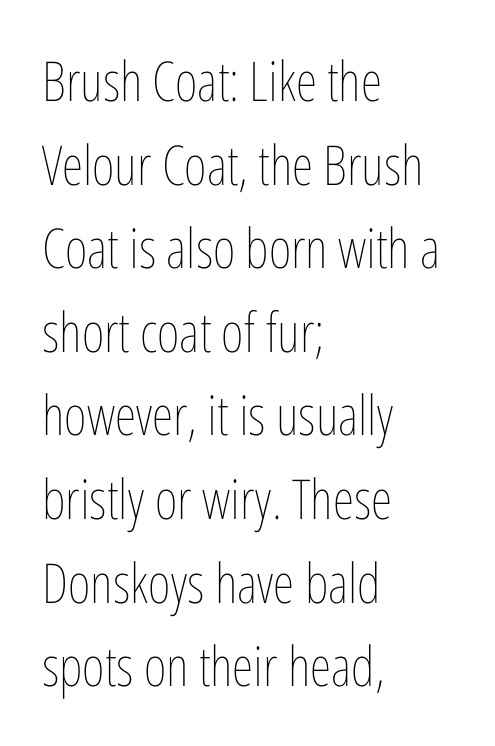
{"italic": "no", "bold": "no", "weight": "thin", "width": "condensed", "stroke_contrast": "low", "x_height": "medium", "monospaced": "no", "underline": "no", "align": "left", "line_spacing": "normal", "line_spacing_ratio": 1.52, "letter_spacing": "normal", "letter_spacing_em": 0.0, "glyph_px": 55}
